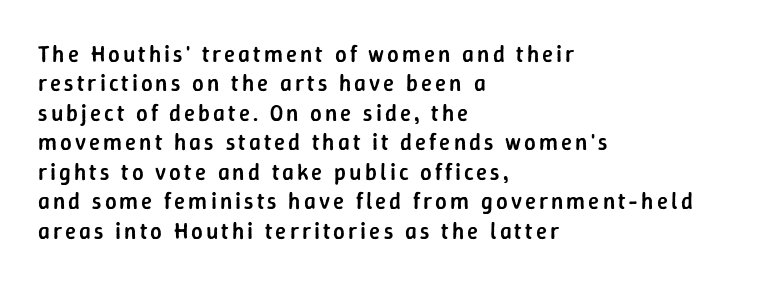
The font is running at a semibold setting, under full bold. A normal amount of white space separates one row of letters from the next. The typesetter chose a ragged-right arrangement here. Check the space under the baseline: it is left empty.
